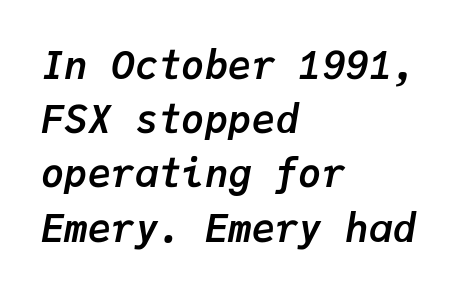
Tall strokes in this sample are angled rather than plumb. Letters rest on an invisible, unmarked baseline. I'd describe the lettering as bold — thick and assertive. This sample uses plain, unmodified letter spacing.
